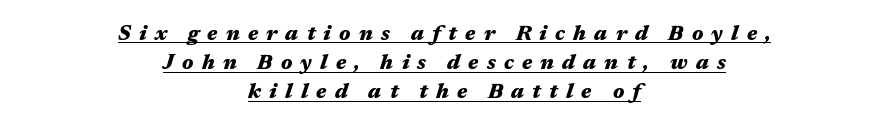
{"italic": "yes", "lean": "right", "slant_degrees": 17, "bold": "yes", "underline": "yes", "align": "center", "line_spacing": "normal", "line_spacing_ratio": 1.39, "letter_spacing": "wide", "letter_spacing_em": 0.39, "glyph_px": 21}
